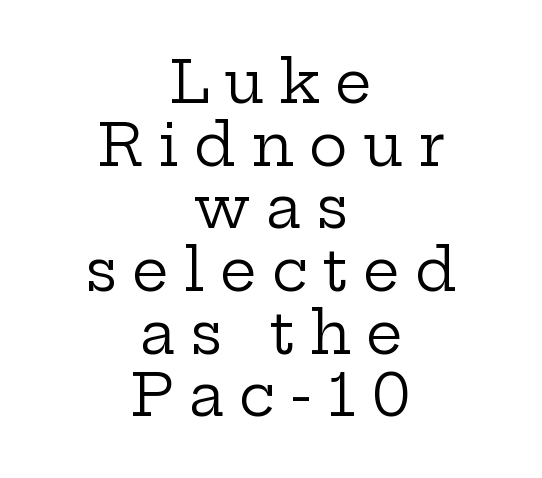
These lines are centered, leaving both edges ragged. Closely set lines give the paragraph a compact silhouette. The specimen omits any rule beneath the text block's lines. The letters stand upright; this is a roman face. These glyphs show unthickened strokes, regular width or finer. Inter-character spacing is expanded well beyond the font's built-in metrics.
